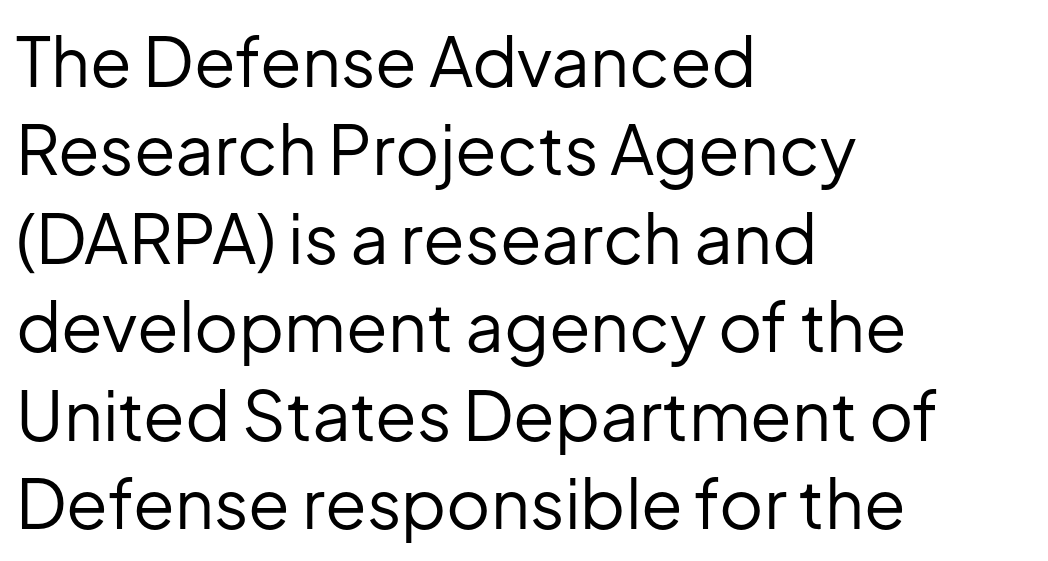
Compared with typical body copy, the letter spacing here is the same. Does the leading feel generous? No, just average. This rendering employs a face without finishing strokes, i.e., a sans-serif. Ink coverage per letter is moderate at most. Italic: no, the glyphs are upright roman. Is this a fixed-width face? No — the glyphs have proportional, varying widths.
